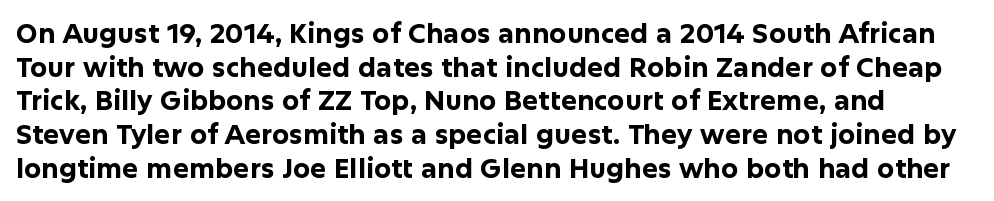
Summary of vertical rhythm: regular, with standard interline spacing. The space beneath each line is pristine and unruled. Emphasis by weight is at full strength: bold. The letters stand straight up with perfectly vertical stems. The line texture is even and compact thanks to regular tracking.
